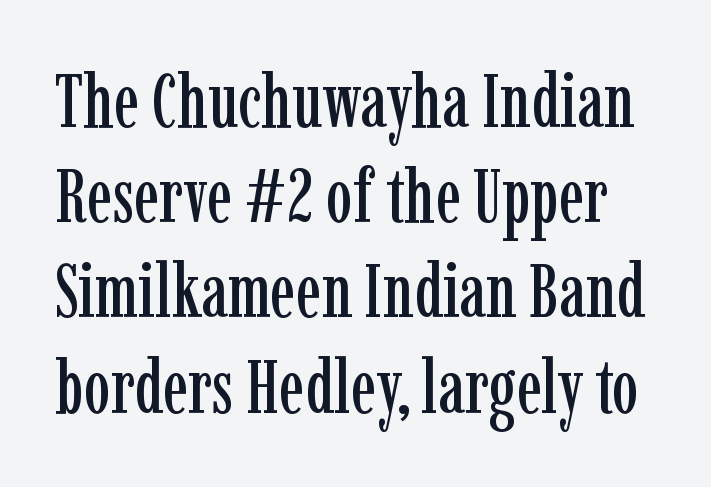
A clean baseline with only descenders dipping below it. Small tapered or slab feet sit at the stroke ends, so this counts as serif. If you drew a line through each stem, it would be perfectly vertical. The tracking reads as untouched default to a designer's eye.
